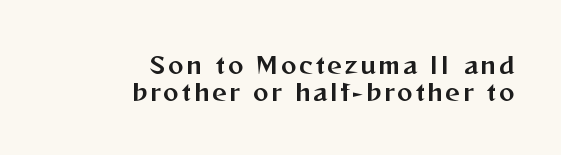
Q: Is the text italic (slanted)? A: No, it is upright.
Q: Is the text underlined? A: No.
Q: How is the paragraph aligned? A: Right-aligned.
